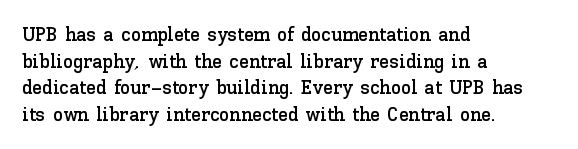
{"italic": "no", "underline": "no", "align": "left", "line_spacing": "normal", "line_spacing_ratio": 1.33, "letter_spacing": "normal", "letter_spacing_em": 0.0, "glyph_px": 20}
